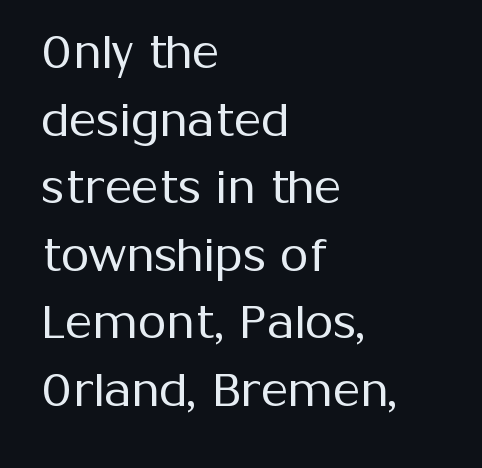
Q: Is the text bold? A: No.
Q: Is the text italic (slanted)? A: No, it is upright.
Q: Is the typeface a serif or a sans-serif typeface? A: Sans-serif.
Q: Is the text underlined? A: No.
Q: How is the paragraph aligned? A: Left-aligned.
Q: Is the spacing between letters normal or unusually wide? A: Normal.
Q: Is the spacing between lines tight, normal or loose? A: Normal.
Q: Width (condensed, normal, or wide)? A: Normal.
Q: Stroke contrast? A: Medium.
Q: x-height? A: Medium.
Q: Monospaced? A: No.
